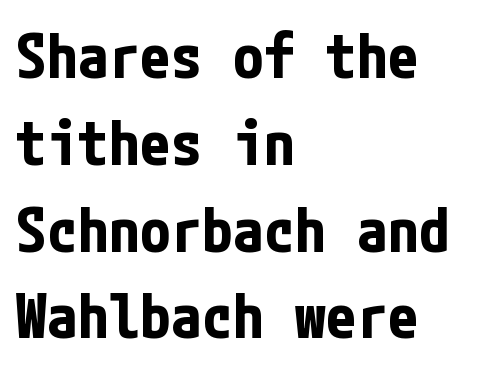
Q: Is the text bold? A: Yes.
Q: Is the text italic (slanted)? A: No, it is upright.
Q: Is the typeface a serif or a sans-serif typeface? A: Sans-serif.
Q: Is the text underlined? A: No.
Q: How is the paragraph aligned? A: Left-aligned.
Q: Is the spacing between letters normal or unusually wide? A: Normal.
Q: Is the spacing between lines tight, normal or loose? A: Normal.
Q: Width (condensed, normal, or wide)? A: Condensed.
Q: Stroke contrast? A: Low.
Q: x-height? A: Medium.
